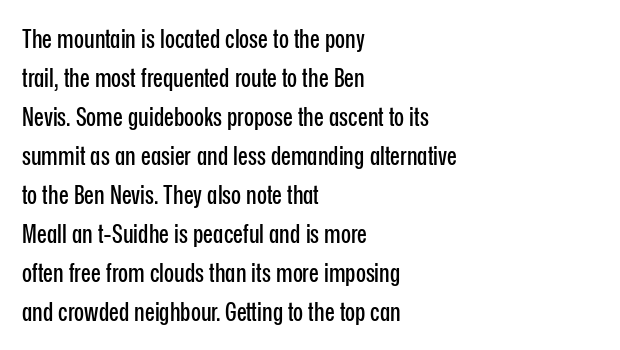
The compositor pushed each line to the left boundary. Every stem runs plumb, perpendicular to the baseline. This sample keeps an unexceptional amount of space between lines. Here the glyphs are tracked normally, forming tight word shapes. Descender tails drop into unmarked territory.
